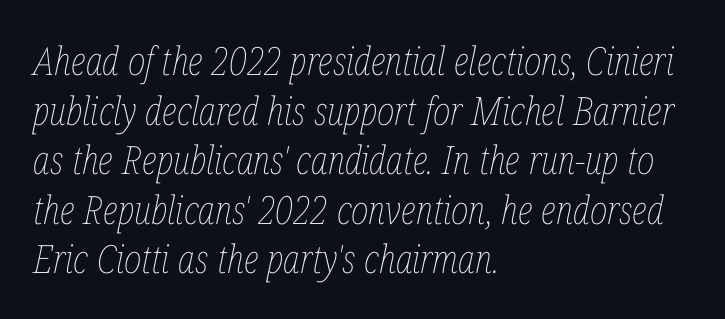
{"italic": "yes", "lean": "right", "slant_degrees": 12, "bold": "no", "weight": "thin", "width": "condensed", "stroke_contrast": "low", "x_height": "medium", "monospaced": "no", "underline": "no", "align": "left", "line_spacing": "normal", "line_spacing_ratio": 1.27, "letter_spacing": "normal", "letter_spacing_em": 0.0, "glyph_px": 39}
